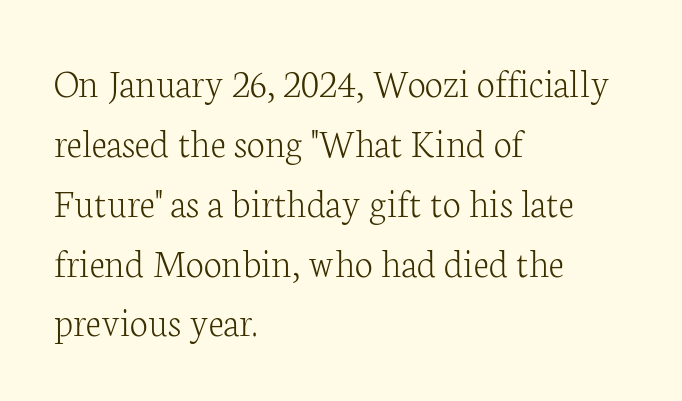
The image shows 41 px light serif type, upright; set left-aligned, normal line spacing (1.46x), normal letter spacing, not underlined; low stroke contrast and a medium x-height.
